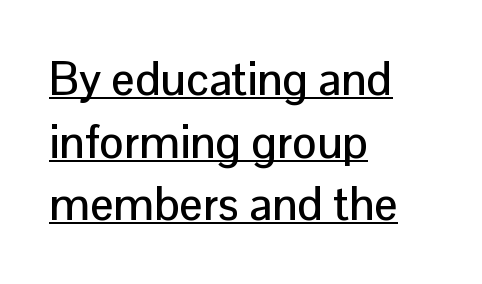
Q: Is the text italic (slanted)? A: No, it is upright.
Q: Is the typeface a serif or a sans-serif typeface? A: Sans-serif.
Q: Is the text underlined? A: Yes.
Q: How is the paragraph aligned? A: Left-aligned.
Q: Is the spacing between letters normal or unusually wide? A: Normal.
Q: Is the spacing between lines tight, normal or loose? A: Normal.
Q: Width (condensed, normal, or wide)? A: Normal.
Q: Stroke contrast? A: Low.
Q: x-height? A: Medium.
Q: Monospaced? A: No.
